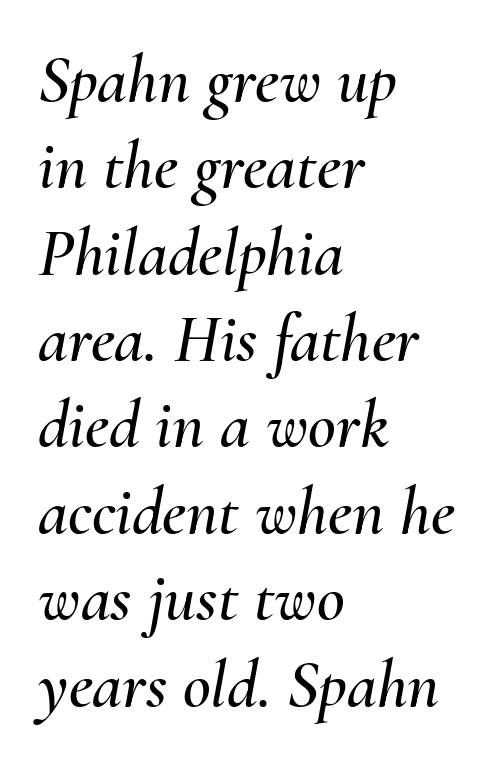
Observe the lean: these are italic letterforms. The glyphs are unaccompanied by any horizontal stroke below them. Baseline-to-baseline distance is the conventional proportion of letter height. Is the block centered? No — it sits flush against the left margin. Proportional: the letters do not fall into vertical columns.
